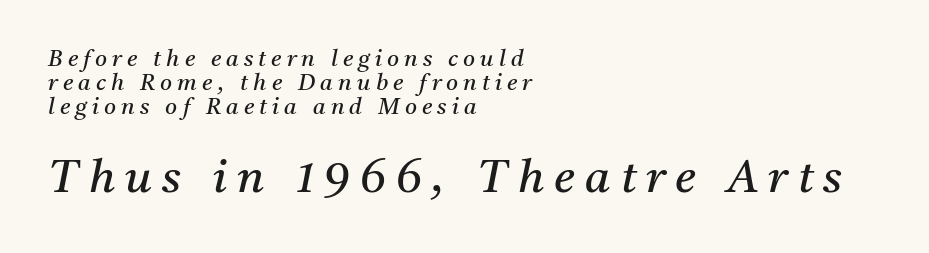
In this sample the second text group is rendered at the bigger scale. Quick note: underline off. The whole block is typeset with a tilt. The passage shown is typeset with a serif family.
